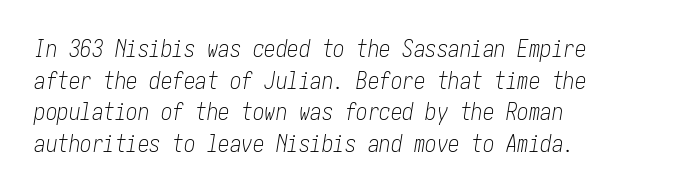
{"italic": "yes", "lean": "right", "slant_degrees": 10, "bold": "no", "underline": "no", "align": "left", "line_spacing": "normal", "line_spacing_ratio": 1.38, "letter_spacing": "normal", "letter_spacing_em": 0.0, "glyph_px": 23}
